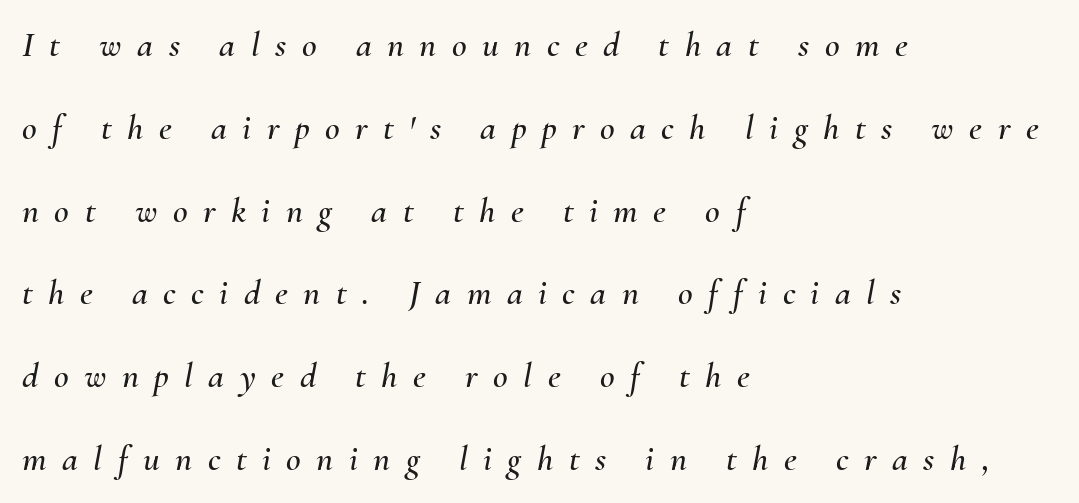
{"italic": "yes", "lean": "right", "slant_degrees": 10, "width": "normal", "stroke_contrast": "medium", "x_height": "small", "monospaced": "no", "underline": "no", "align": "left", "line_spacing": "loose", "line_spacing_ratio": 2.3, "letter_spacing": "wide", "letter_spacing_em": 0.43, "glyph_px": 36}
